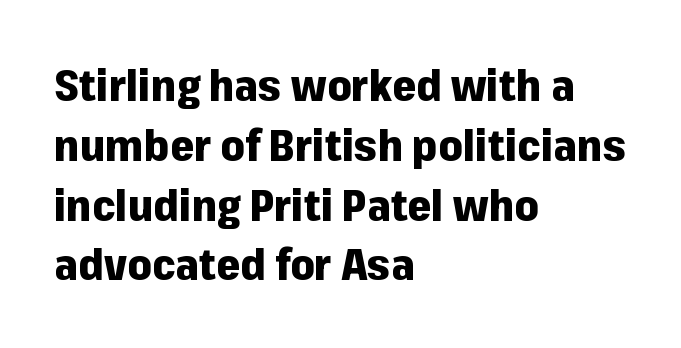
The image shows 43 px heavy sans-serif type, upright; set left-aligned, normal line spacing (1.39x), normal letter spacing, not underlined; low stroke contrast and a medium x-height.
